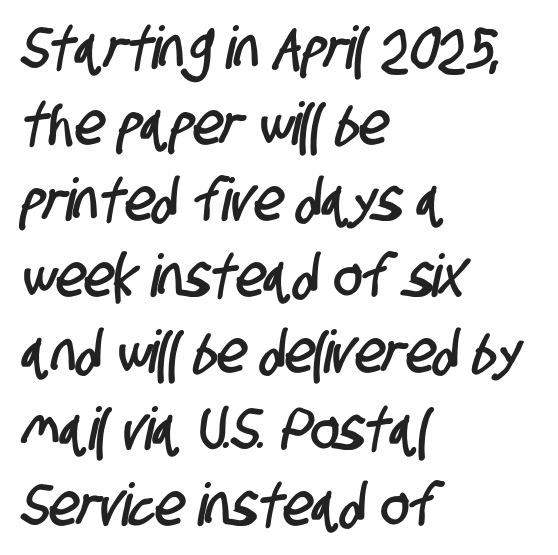
Q: Is the typeface a serif or a sans-serif typeface? A: Sans-serif.
Q: Is the text underlined? A: No.
Q: How is the paragraph aligned? A: Left-aligned.
Q: Is the spacing between letters normal or unusually wide? A: Normal.
Q: Is the spacing between lines tight, normal or loose? A: Normal.
Q: Width (condensed, normal, or wide)? A: Condensed.
Q: Stroke contrast? A: Low.
Q: x-height? A: Large.
Q: Monospaced? A: No.
